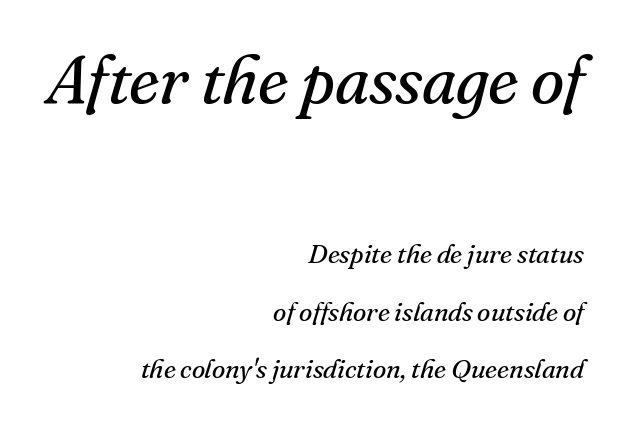
A clean baseline with only descenders dipping below it. Does the leading feel generous? Absolutely, it's lavish. The designer gave the opening block more size than the closing block. This sample uses plain, unmodified letter spacing.
